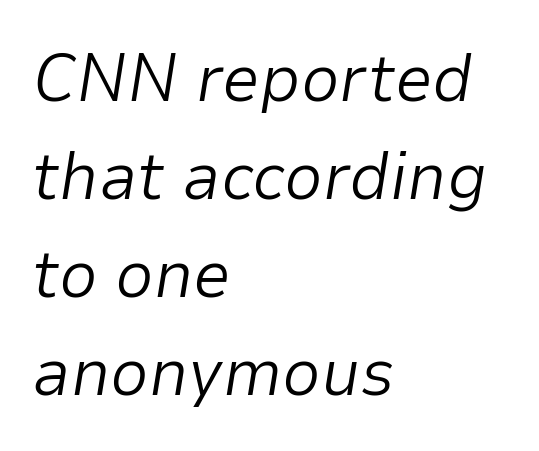
Q: Is the text bold? A: No.
Q: Is the text italic (slanted)? A: Yes, it leans right by about 9 degrees.
Q: Is the text underlined? A: No.
Q: How is the paragraph aligned? A: Left-aligned.
Q: Is the spacing between letters normal or unusually wide? A: Normal.
Q: Is the spacing between lines tight, normal or loose? A: Normal.
Q: Width (condensed, normal, or wide)? A: Normal.
Q: Stroke contrast? A: Low.
Q: x-height? A: Medium.
Q: Monospaced? A: No.
